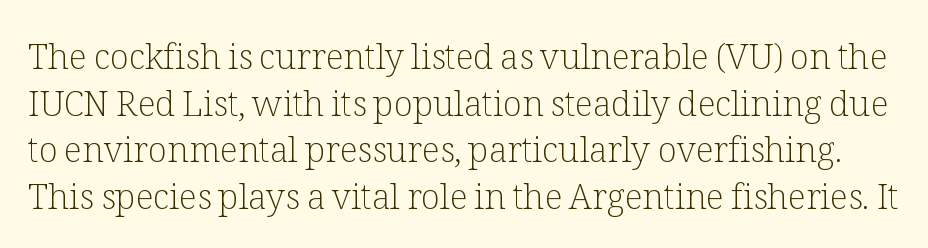
A roman cut, with each character standing at attention. A clean baseline with only descenders dipping below it. This sample uses a serif face. Each letter keeps its own natural width here, so spacing adapts to shape. Compared with typical body copy, the letter spacing here is the same. The rendering uses a moderate line-height, typical for paragraphs.
